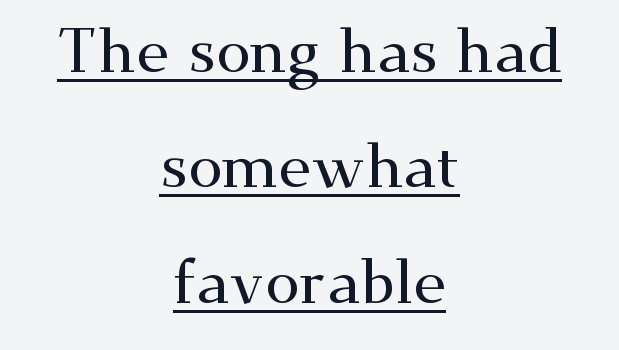
Q: Is the text italic (slanted)? A: No, it is upright.
Q: Is the typeface a serif or a sans-serif typeface? A: Serif.
Q: Is the text underlined? A: Yes.
Q: How is the paragraph aligned? A: Centered.
Q: Is the spacing between letters normal or unusually wide? A: Normal.
Q: Width (condensed, normal, or wide)? A: Wide.
Q: Stroke contrast? A: Medium.
Q: x-height? A: Small.
Q: Monospaced? A: No.
